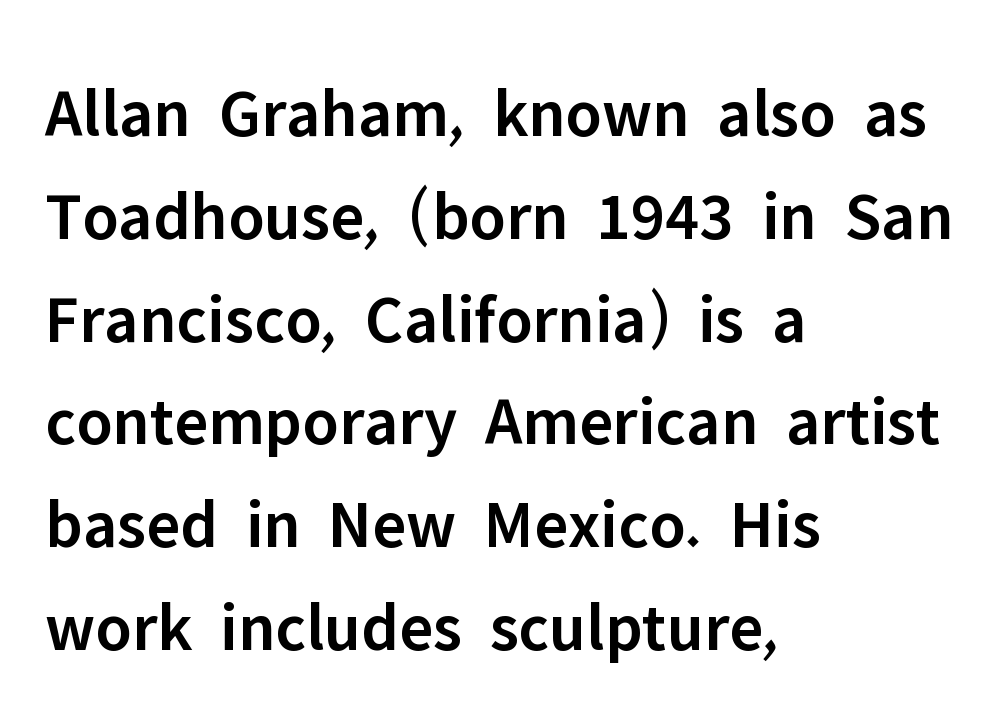
Q: Is the text bold? A: Semi-bold.
Q: Is the text italic (slanted)? A: No, it is upright.
Q: Is the typeface a serif or a sans-serif typeface? A: Sans-serif.
Q: Is the text underlined? A: No.
Q: How is the paragraph aligned? A: Left-aligned.
Q: Is the spacing between letters normal or unusually wide? A: Normal.
Q: Is the spacing between lines tight, normal or loose? A: Normal.
Q: Width (condensed, normal, or wide)? A: Normal.
Q: Stroke contrast? A: Low.
Q: x-height? A: Medium.
Q: Monospaced? A: No.
